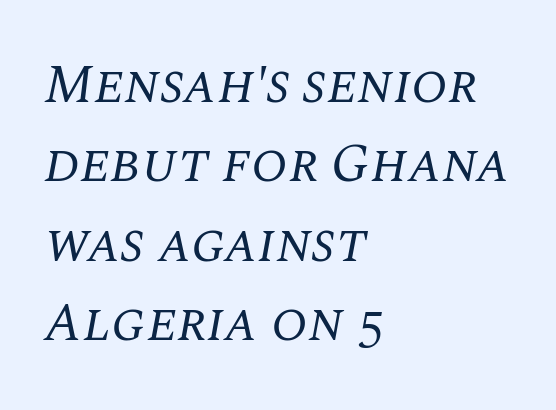
The face used here is proportionally spaced, like ordinary book or web type. Notice how descenders clear the ascenders below comfortably — that's standard leading. Plain, unruled lines of type. The text carries the slant typical of an italic or oblique font. Look at the tracking — it's just the regular setting, nothing added.
